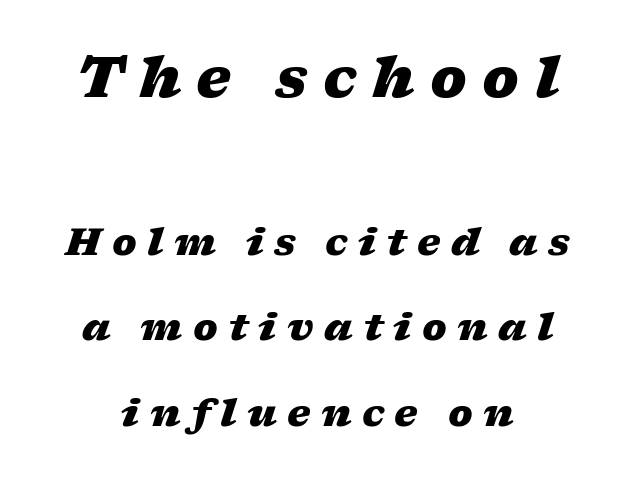
Do the characters align in a grid? No, the font is proportional. The rendering positions every line midway between the sides. A typesetter would call this heavily tracked-out type. A full-strength bold gives these letters their thick strokes.
